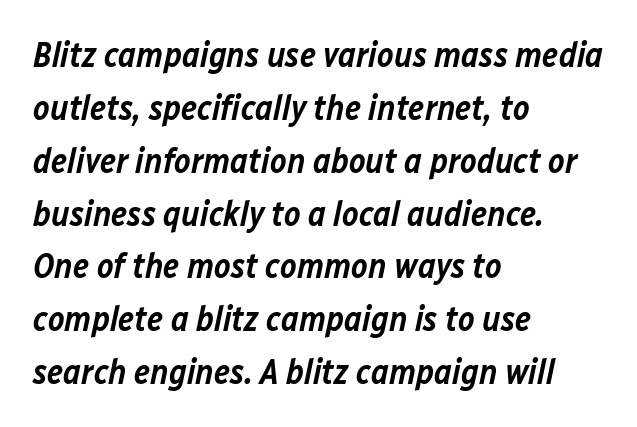
Q: Is the text bold? A: Semi-bold.
Q: Is the text italic (slanted)? A: Yes, it leans right by about 12 degrees.
Q: Is the text underlined? A: No.
Q: How is the paragraph aligned? A: Left-aligned.
Q: Is the spacing between letters normal or unusually wide? A: Normal.
Q: Is the spacing between lines tight, normal or loose? A: Normal.
Q: Width (condensed, normal, or wide)? A: Normal.
Q: Stroke contrast? A: Low.
Q: x-height? A: Medium.
Q: Monospaced? A: No.
